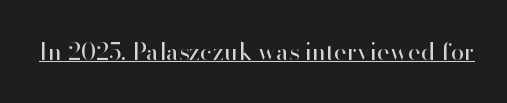
The image shows 24 px text type, upright; set normal letter spacing, underlined.
